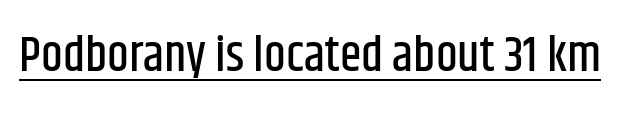
The face used here is proportionally spaced, like ordinary book or web type. Check the space under the baseline: a stroke is drawn there. Tall strokes in this sample are plumb rather than angled. Look at the bottom of the vertical strokes: they stop flat, with no serifs.
